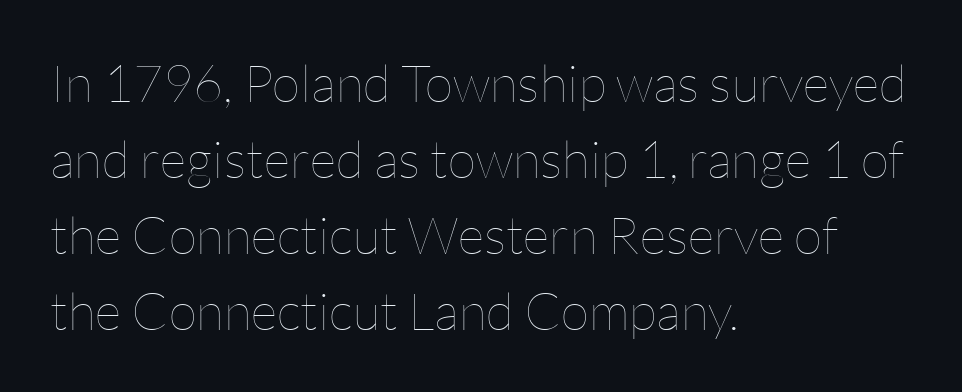
{"italic": "no", "bold": "no", "weight": "thin", "width": "normal", "stroke_contrast": "low", "x_height": "medium", "monospaced": "no", "underline": "no", "align": "left", "line_spacing": "normal", "line_spacing_ratio": 1.46, "letter_spacing": "normal", "letter_spacing_em": 0.0, "glyph_px": 52}
